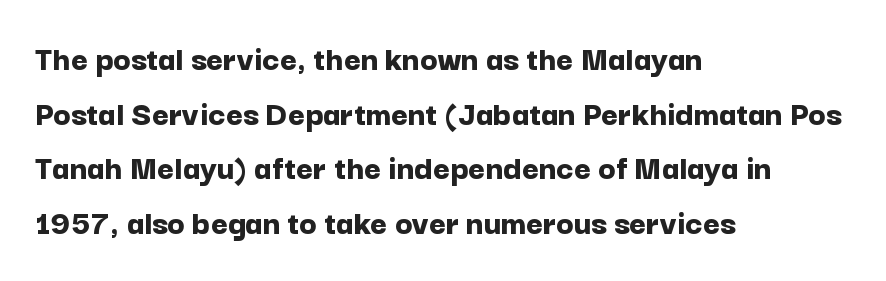
The image shows 36 px bold sans-serif type, upright; set left-aligned, normal line spacing (1.52x), normal letter spacing, not underlined; low stroke contrast and a medium x-height.
